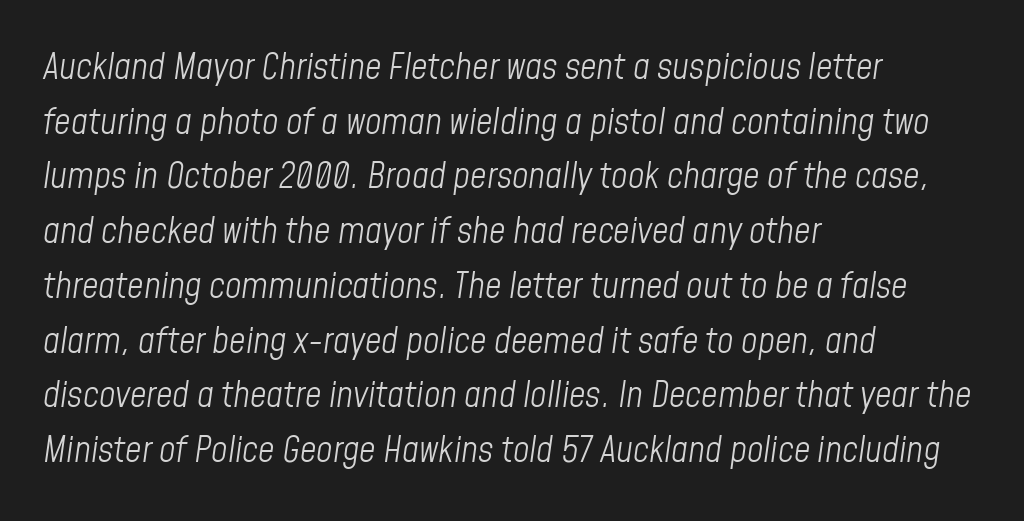
{"italic": "yes", "lean": "right", "slant_degrees": 8, "bold": "no", "weight": "light", "width": "condensed", "stroke_contrast": "low", "x_height": "medium", "monospaced": "no", "underline": "no", "align": "left", "line_spacing": "normal", "line_spacing_ratio": 1.52, "letter_spacing": "normal", "letter_spacing_em": 0.0, "glyph_px": 36}
